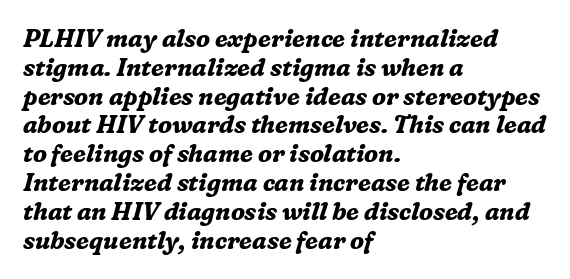
{"italic": "yes", "lean": "right", "slant_degrees": 16, "bold": "yes", "underline": "no", "align": "left", "line_spacing_ratio": 1.2, "letter_spacing": "normal", "letter_spacing_em": 0.0, "glyph_px": 24}
